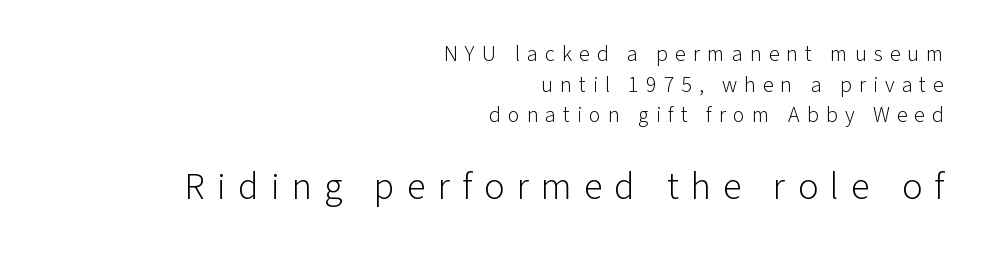
The image shows 38 px light sans-serif type, upright; set right-aligned, normal line spacing (1.39x), unusually wide letter spacing (+0.32 em), not underlined; the second (bottom) block is 1.73x larger; low stroke contrast and a medium x-height.
